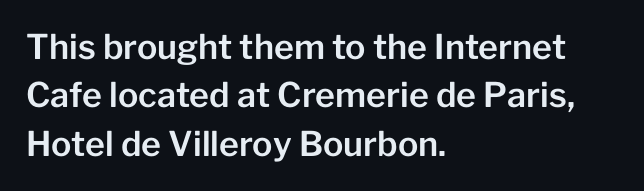
Q: Is the text italic (slanted)? A: No, it is upright.
Q: Is the typeface a serif or a sans-serif typeface? A: Sans-serif.
Q: Is the text underlined? A: No.
Q: How is the paragraph aligned? A: Left-aligned.
Q: Is the spacing between letters normal or unusually wide? A: Normal.
Q: Is the spacing between lines tight, normal or loose? A: Normal.
Q: Width (condensed, normal, or wide)? A: Normal.
Q: Stroke contrast? A: Low.
Q: x-height? A: Medium.
Q: Monospaced? A: No.
